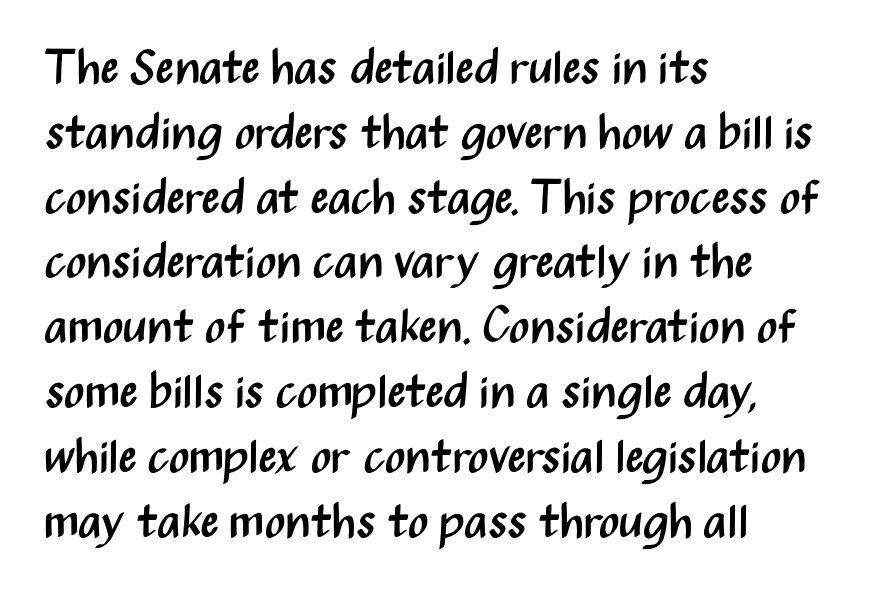
Q: Is the text bold? A: No.
Q: Is the text italic (slanted)? A: No, it is upright.
Q: Is the typeface a serif or a sans-serif typeface? A: Sans-serif.
Q: Is the text underlined? A: No.
Q: How is the paragraph aligned? A: Left-aligned.
Q: Is the spacing between letters normal or unusually wide? A: Normal.
Q: Is the spacing between lines tight, normal or loose? A: Normal.
Q: Width (condensed, normal, or wide)? A: Condensed.
Q: Stroke contrast? A: Medium.
Q: x-height? A: Medium.
Q: Monospaced? A: No.
